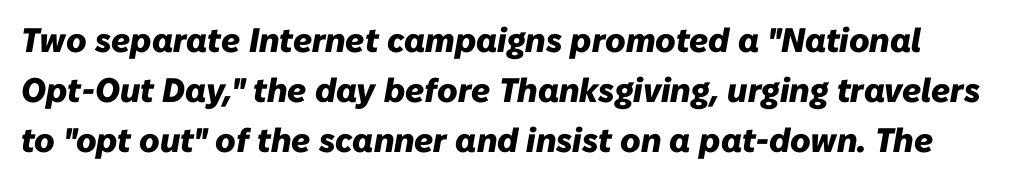
In terms of posture, this sample is oblique. Tracking value appears to be zero — textbook default spacing. Leading matches the norm, producing a regular column. Thick stems and heavy bowls — unmistakably bold. The area under the type is left untouched.
